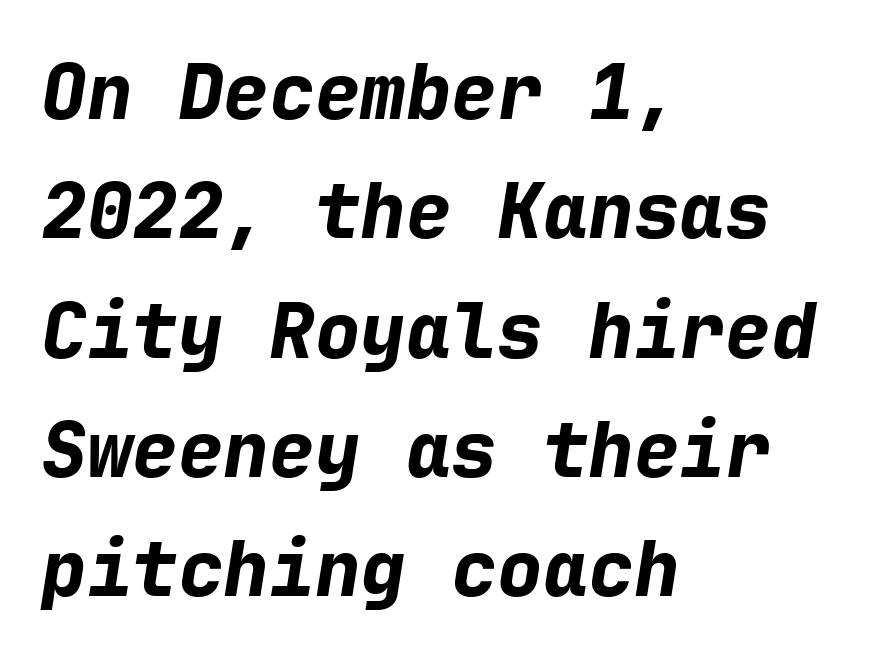
Q: Is the text bold? A: Yes.
Q: Is the text italic (slanted)? A: Yes, it leans right by about 9 degrees.
Q: Is the text underlined? A: No.
Q: How is the paragraph aligned? A: Left-aligned.
Q: Is the spacing between letters normal or unusually wide? A: Normal.
Q: Is the spacing between lines tight, normal or loose? A: Normal.
Q: Width (condensed, normal, or wide)? A: Normal.
Q: Stroke contrast? A: Low.
Q: x-height? A: Medium.
Q: Monospaced? A: Yes.
